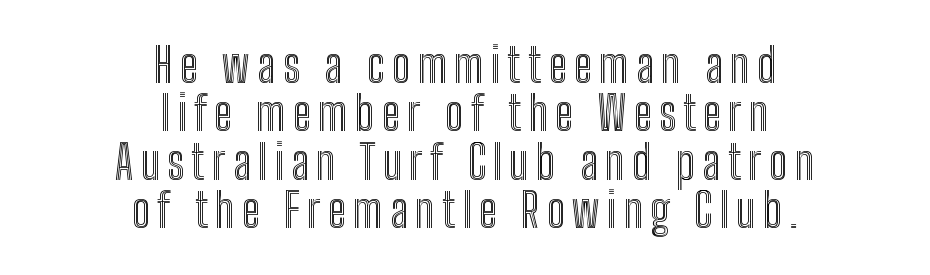
Q: Is the text italic (slanted)? A: No, it is upright.
Q: Is the text underlined? A: No.
Q: How is the paragraph aligned? A: Centered.
Q: Is the spacing between lines tight, normal or loose? A: Tight.
Q: Width (condensed, normal, or wide)? A: Condensed.
Q: x-height? A: Medium.
Q: Monospaced? A: No.
